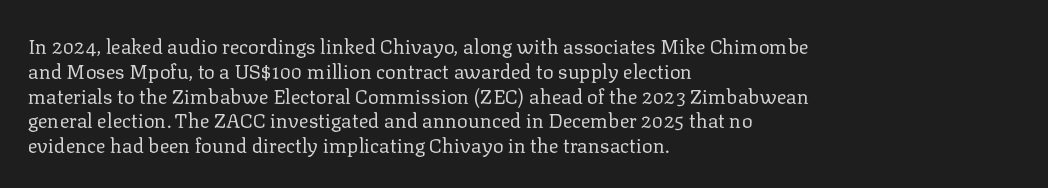
Each stroke keeps to a modest, everyday thickness or less. The type is set solid horizontally, with unmodified tracking. Italic: no, the glyphs are upright roman. In CSS terms this would be text-align: left.
